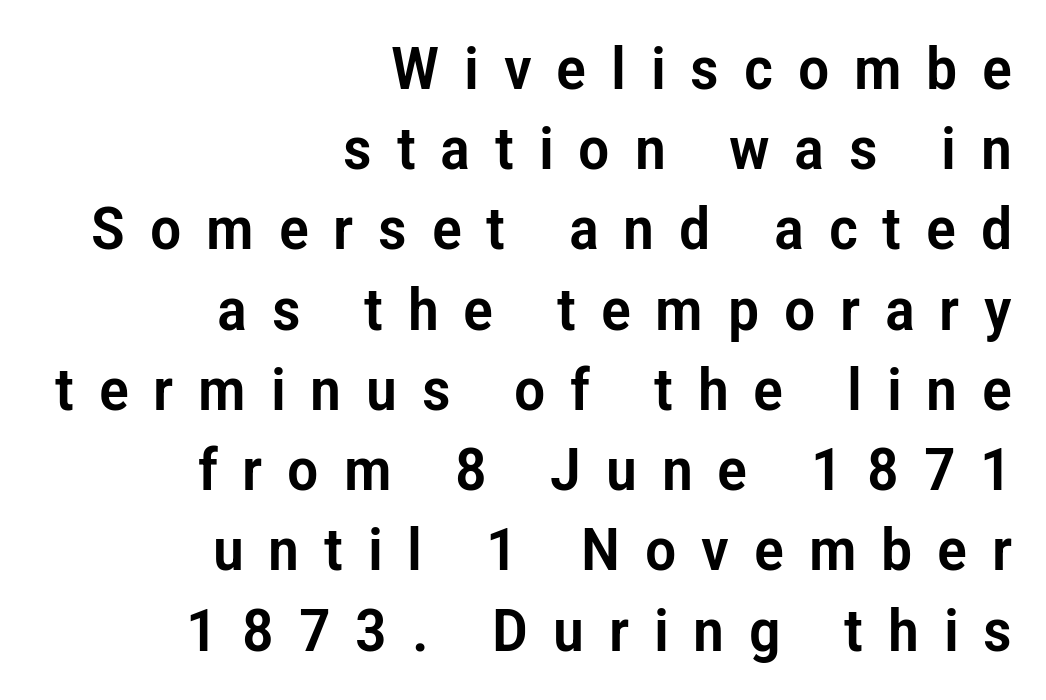
Q: Is the text italic (slanted)? A: No, it is upright.
Q: Is the typeface a serif or a sans-serif typeface? A: Sans-serif.
Q: Is the text underlined? A: No.
Q: How is the paragraph aligned? A: Right-aligned.
Q: Is the spacing between letters normal or unusually wide? A: Unusually wide.
Q: Is the spacing between lines tight, normal or loose? A: Normal.
Q: Width (condensed, normal, or wide)? A: Condensed.
Q: Stroke contrast? A: Low.
Q: x-height? A: Medium.
Q: Monospaced? A: No.
